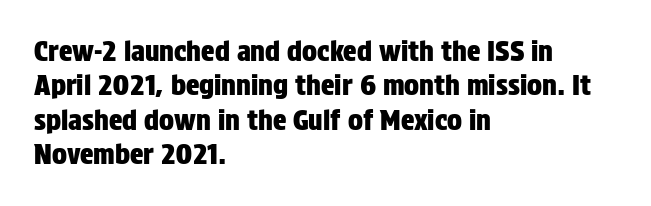
The image shows 28 px condensed sans-serif type, upright; set left-aligned, line spacing 1.23x, normal letter spacing, not underlined; low stroke contrast and a large x-height.
